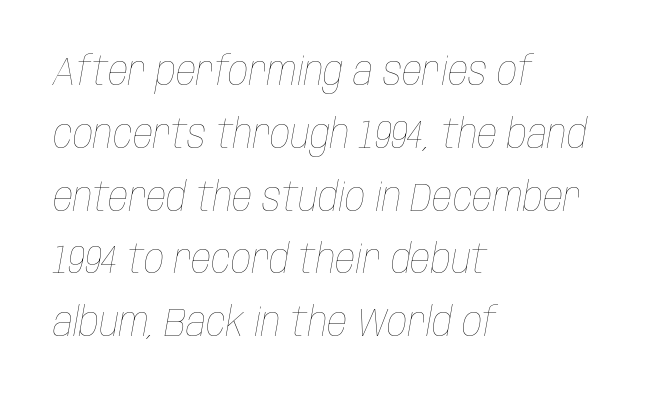
The image shows 40 px thin, condensed type, italic (leaning right); set left-aligned, normal line spacing (1.57x), normal letter spacing, not underlined; low stroke contrast and a large x-height.
